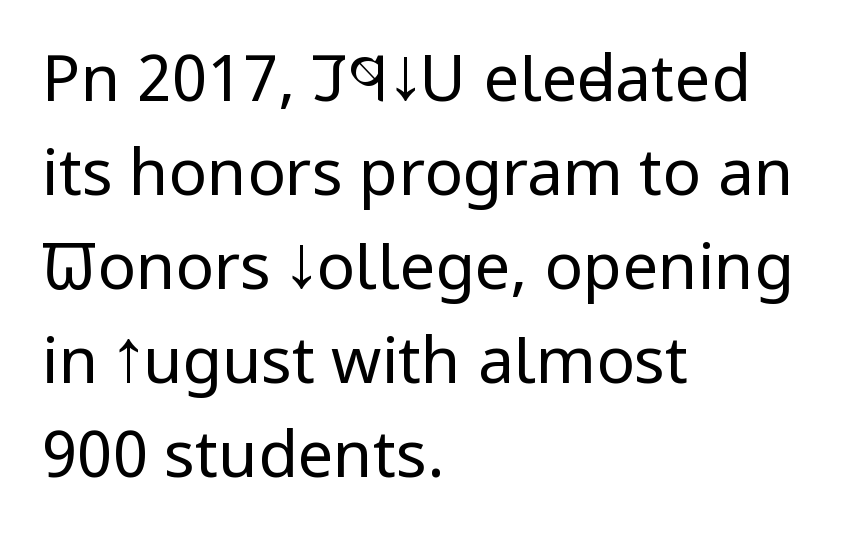
Tracking value appears to be zero — textbook default spacing. You could not count columns in this text — the font is proportionally spaced. Summary of vertical rhythm: regular, with standard interline spacing. Serifs: no, the terminals of the letterforms are clean.
